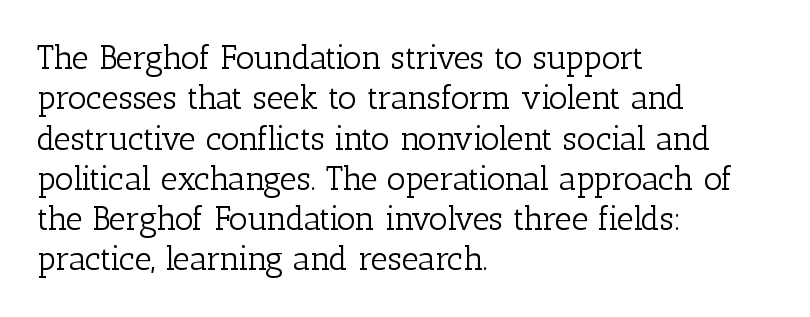
Are there feet on the stems? There are — it's a serif. Between one letter and the next there's only the usual sliver of space. Designer's note — italics off, roman on. Quick note: underline off. Stems here are at most as thick as an everyday book face.
